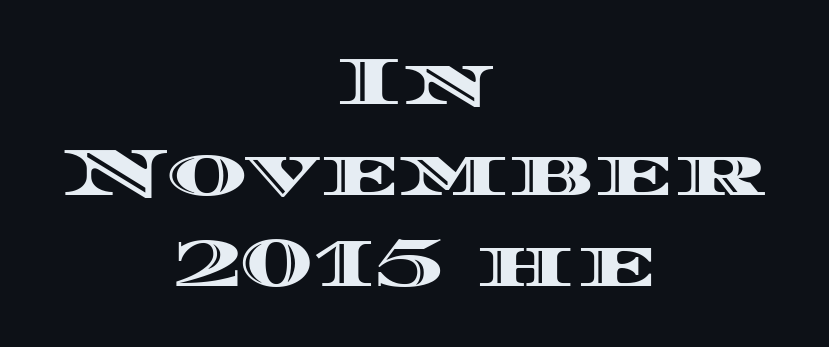
Q: Is the text italic (slanted)? A: No, it is upright.
Q: Is the text underlined? A: No.
Q: How is the paragraph aligned? A: Centered.
Q: Is the spacing between letters normal or unusually wide? A: Normal.
Q: Is the spacing between lines tight, normal or loose? A: Normal.
Q: Width (condensed, normal, or wide)? A: Wide.
Q: x-height? A: Large.
Q: Monospaced? A: No.
